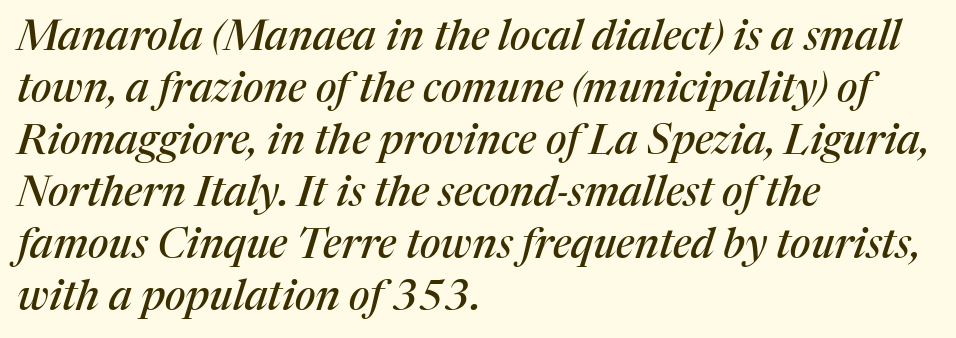
{"serif": "yes", "italic": "yes", "lean": "right", "slant_degrees": 17, "width": "normal", "stroke_contrast": "medium", "x_height": "medium", "monospaced": "no", "underline": "no", "align": "left", "line_spacing_ratio": 1.24, "letter_spacing": "normal", "letter_spacing_em": 0.0, "glyph_px": 42}
